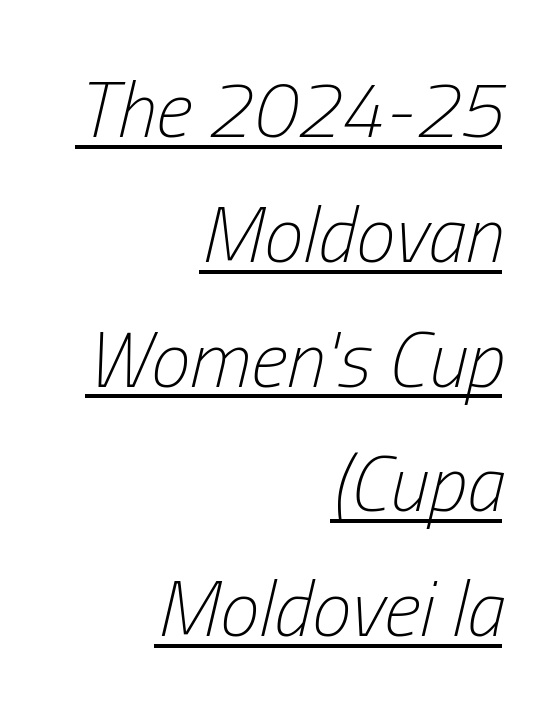
{"italic": "yes", "lean": "right", "slant_degrees": 13, "bold": "no", "weight": "light", "width": "condensed", "stroke_contrast": "low", "x_height": "medium", "monospaced": "no", "underline": "yes", "align": "right", "line_spacing": "normal", "line_spacing_ratio": 1.58, "letter_spacing": "normal", "letter_spacing_em": 0.0, "glyph_px": 79}
